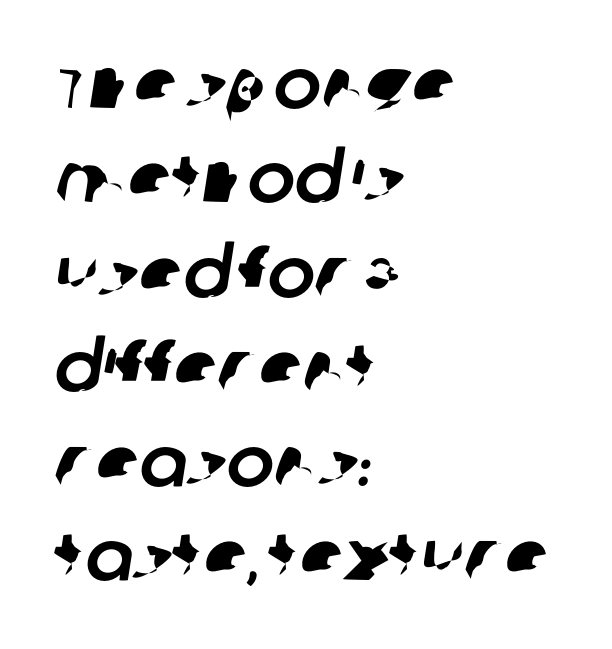
Q: Is the typeface a serif or a sans-serif typeface? A: Sans-serif.
Q: Is the text underlined? A: No.
Q: How is the paragraph aligned? A: Left-aligned.
Q: Is the spacing between letters normal or unusually wide? A: Normal.
Q: Is the spacing between lines tight, normal or loose? A: Normal.
Q: Width (condensed, normal, or wide)? A: Normal.
Q: Stroke contrast? A: Low.
Q: x-height? A: Large.
Q: Monospaced? A: No.
